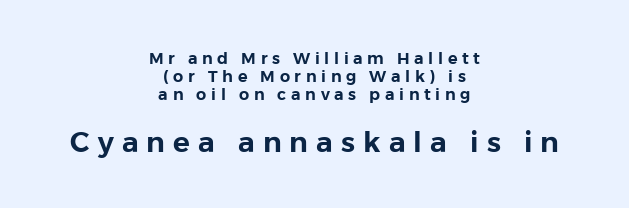
The letters stand straight up with perfectly vertical stems. Between one letter and the next there's a generous, obvious gap. Does the leading feel generous? Not at all — it's pinched. To sum up the face: it is a sans, with no serifs. Is this a fixed-width face? No — the glyphs have proportional, varying widths.
